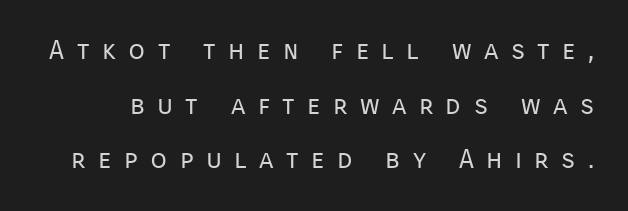
Q: Is the text bold? A: No.
Q: Is the text italic (slanted)? A: No, it is upright.
Q: Is the text underlined? A: No.
Q: Is the spacing between letters normal or unusually wide? A: Unusually wide.
Q: Is the spacing between lines tight, normal or loose? A: Loose.
